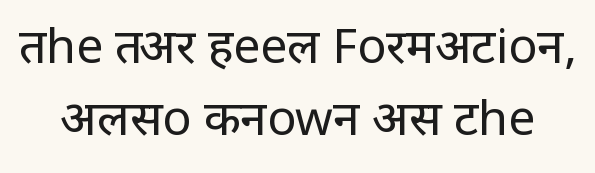
Is the stroke heavy? The answer is a plain regular-or-lighter. Successive baselines arrive at the customary interval. Honestly, there is no underline to notice here at all. These lines are rendered in a variable-pitch font. The gaps between neighbouring characters are ordinary and unremarkable.
